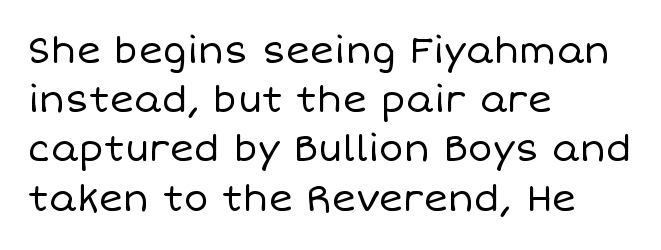
The image shows 37 px regular-weight type, upright; set left-aligned, normal line spacing (1.33x), normal letter spacing, not underlined; low stroke contrast and a large x-height.
